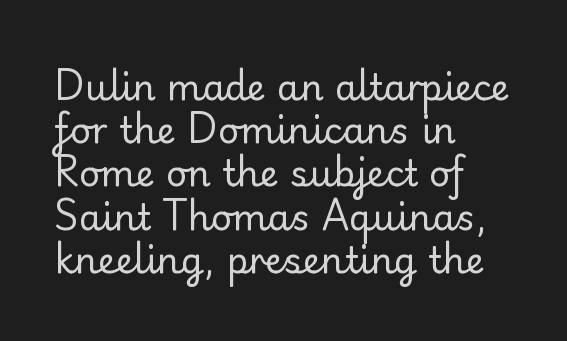
The face used here is proportionally spaced, like ordinary book or web type. The lines are quadded left. The font's upright variant was chosen for this text. The foot of each line stays bare and open. Are there feet on the stems? There are — it's a serif.
